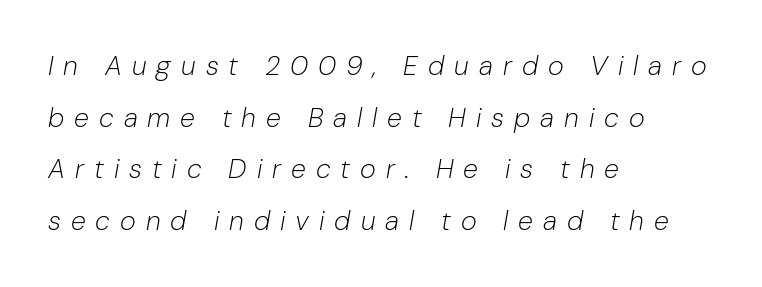
{"italic": "yes", "lean": "right", "slant_degrees": 10, "bold": "no", "underline": "no", "align": "left", "line_spacing": "loose", "line_spacing_ratio": 1.91, "letter_spacing": "wide", "letter_spacing_em": 0.37, "glyph_px": 27}
